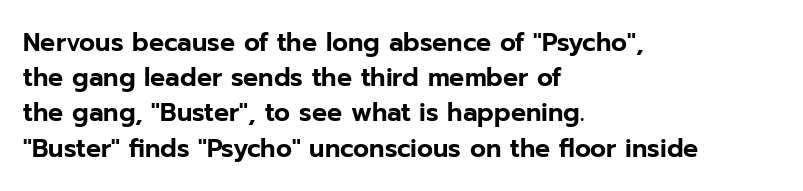
The image shows 25 px text type, upright; set left-aligned, normal line spacing (1.41x), normal letter spacing, not underlined.
